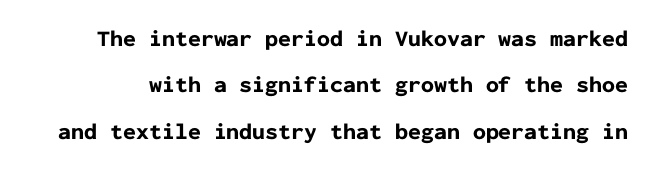
{"italic": "no", "bold": "yes", "underline": "no", "line_spacing": "loose", "line_spacing_ratio": 2.02, "letter_spacing": "normal", "letter_spacing_em": 0.0, "glyph_px": 23}
